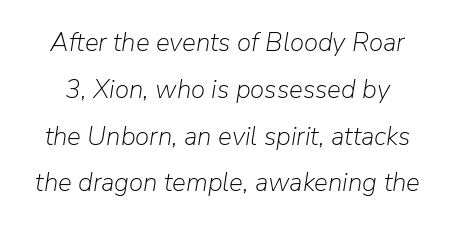
Q: Is the text bold? A: No.
Q: Is the text italic (slanted)? A: Yes, it leans right by about 9 degrees.
Q: Is the text underlined? A: No.
Q: Is the spacing between letters normal or unusually wide? A: Normal.
